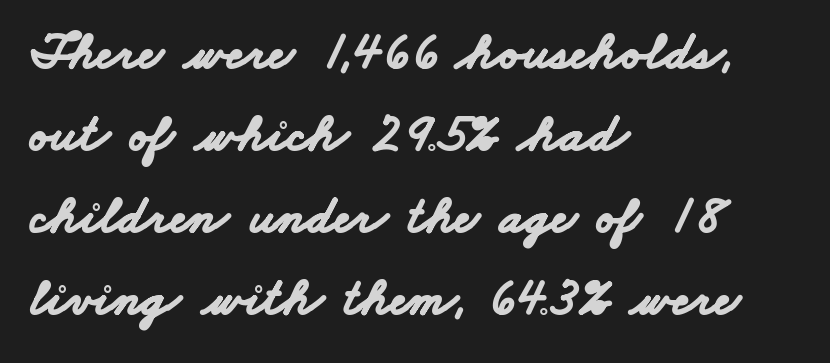
{"serif": "no", "bold": "yes", "weight": "bold", "width": "wide", "stroke_contrast": "low", "x_height": "small", "monospaced": "no", "underline": "no", "align": "left", "line_spacing": "normal", "line_spacing_ratio": 1.55, "letter_spacing": "normal", "letter_spacing_em": 0.0, "glyph_px": 53}
